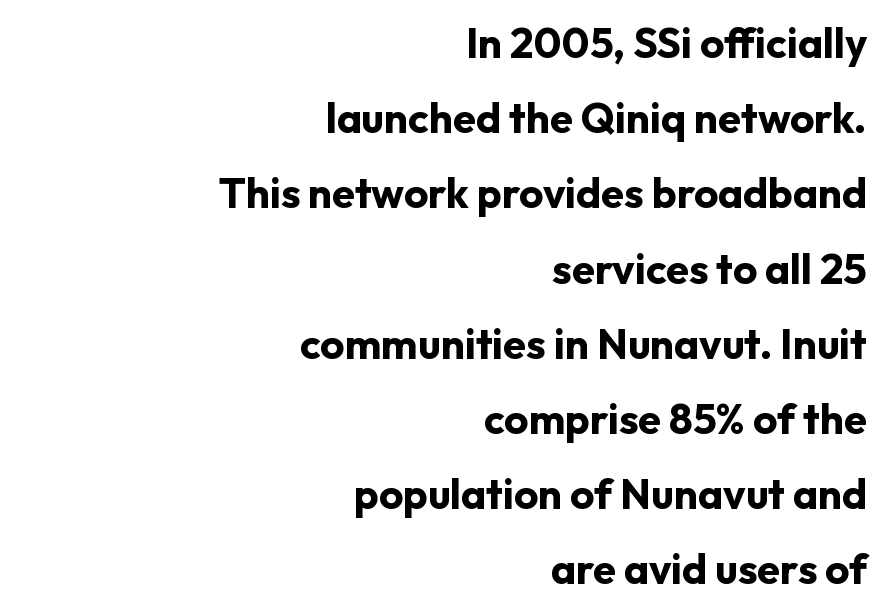
Q: Is the text bold? A: Yes.
Q: Is the text italic (slanted)? A: No, it is upright.
Q: Is the typeface a serif or a sans-serif typeface? A: Sans-serif.
Q: Is the text underlined? A: No.
Q: How is the paragraph aligned? A: Right-aligned.
Q: Is the spacing between letters normal or unusually wide? A: Normal.
Q: Width (condensed, normal, or wide)? A: Normal.
Q: Stroke contrast? A: Low.
Q: x-height? A: Medium.
Q: Monospaced? A: No.
